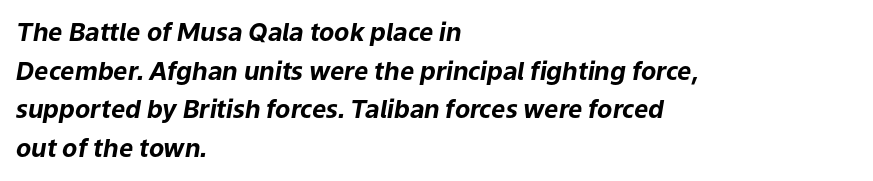
The image shows 25 px bold type, italic (leaning right); set left-aligned, normal line spacing (1.55x), normal letter spacing, not underlined.
